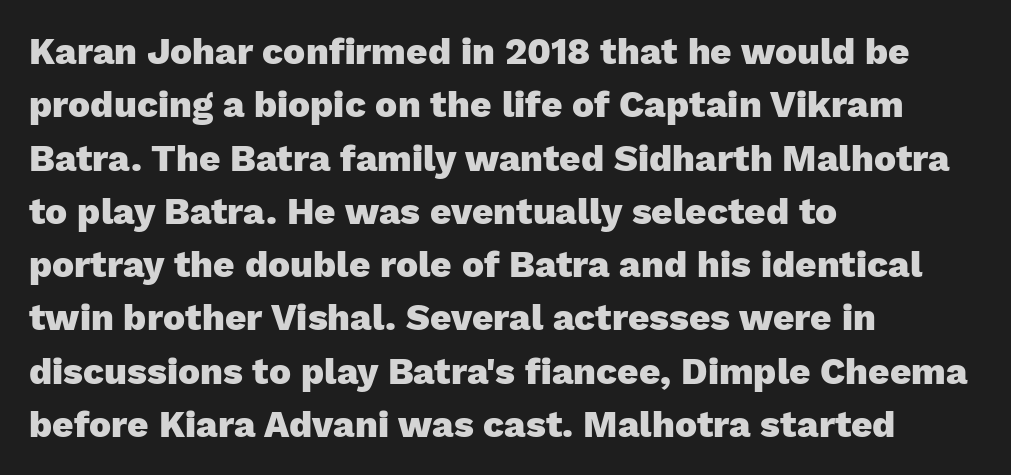
Set as a true bold cut, around the 700 mark. Regarding leading, the lines here are spaced in the standard way. The characters display no serif detailing; their extremities are plain. Visually the block forms a straight wall on the left and a jagged coastline on the right. These lines are rendered in a variable-pitch font.
